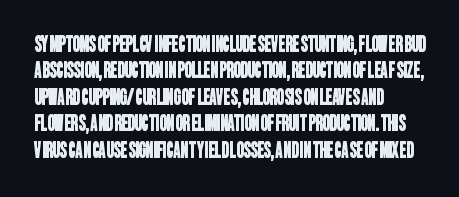
Type without underlining. Students, note that the glyphs here touch the page at normal intervals. Caption: multi-line text, flush left, ragged right.
